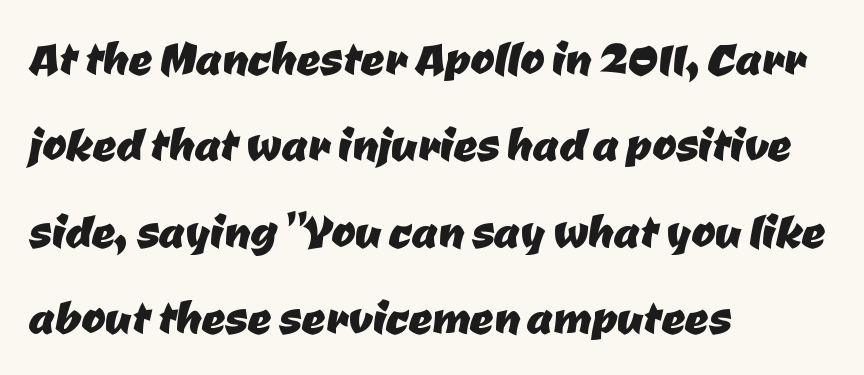
{"serif": "no", "width": "normal", "stroke_contrast": "low", "x_height": "medium", "monospaced": "no", "underline": "no", "align": "left", "line_spacing": "normal", "line_spacing_ratio": 1.49, "letter_spacing": "normal", "letter_spacing_em": 0.0, "glyph_px": 58}
